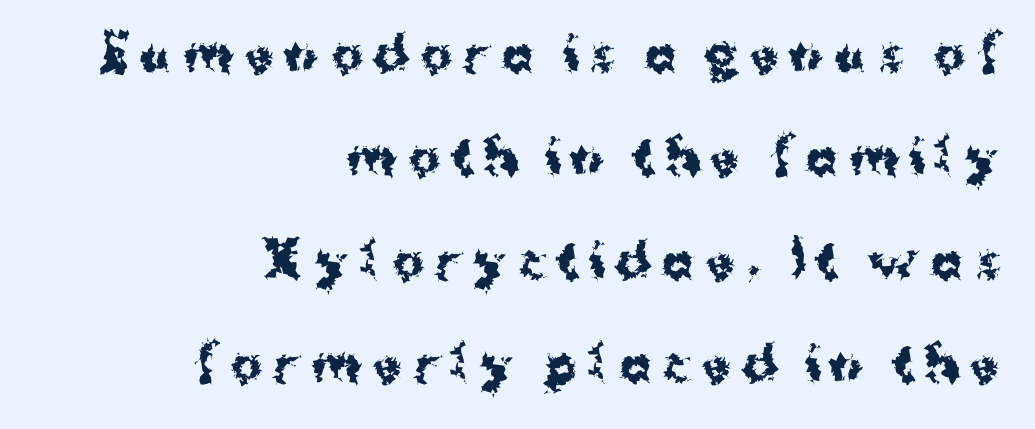
{"serif": "no", "italic": "no", "bold": "yes", "weight": "bold", "width": "normal", "stroke_contrast": "medium", "x_height": "medium", "monospaced": "no", "underline": "no", "align": "right", "line_spacing": "loose", "line_spacing_ratio": 2.2, "letter_spacing": "wide", "letter_spacing_em": 0.24, "glyph_px": 47}
